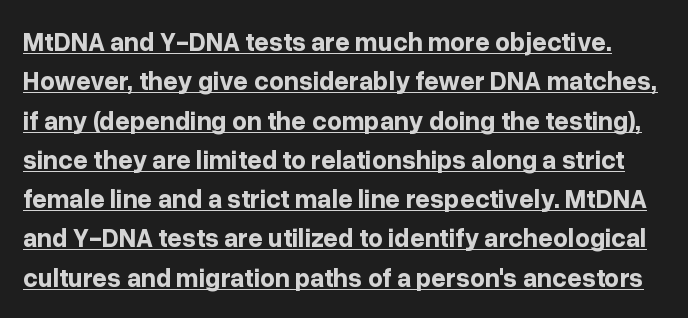
{"italic": "no", "bold": "yes", "underline": "yes", "line_spacing": "normal", "line_spacing_ratio": 1.51, "letter_spacing": "normal", "letter_spacing_em": 0.0, "glyph_px": 26}
